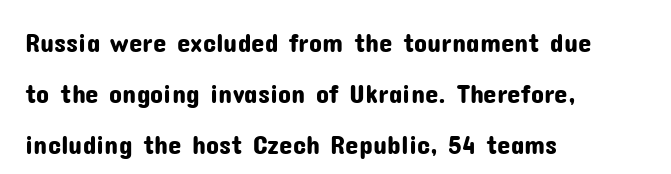
{"italic": "no", "underline": "no", "align": "left", "line_spacing_ratio": 1.88, "letter_spacing": "normal", "letter_spacing_em": 0.0, "glyph_px": 27}
